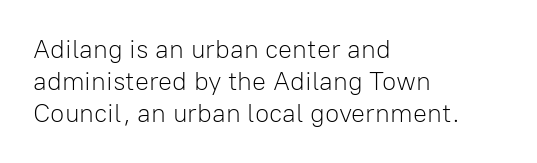
No letter is thick-stroked: the sample isn't bold. The lettering stays uniformly vertical, giving the passage a roman look. This sample uses plain, unmodified letter spacing. These lines stack with their left ends in a neat column. The gap between lines stays unmarked.
